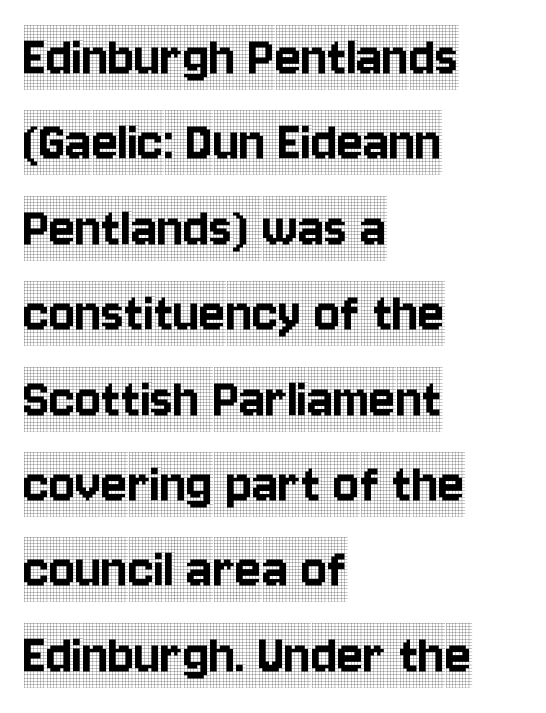
Q: Is the text italic (slanted)? A: No, it is upright.
Q: Is the typeface a serif or a sans-serif typeface? A: Serif.
Q: Is the text underlined? A: No.
Q: How is the paragraph aligned? A: Left-aligned.
Q: Is the spacing between letters normal or unusually wide? A: Normal.
Q: Is the spacing between lines tight, normal or loose? A: Normal.
Q: Width (condensed, normal, or wide)? A: Condensed.
Q: x-height? A: Large.
Q: Monospaced? A: No.
